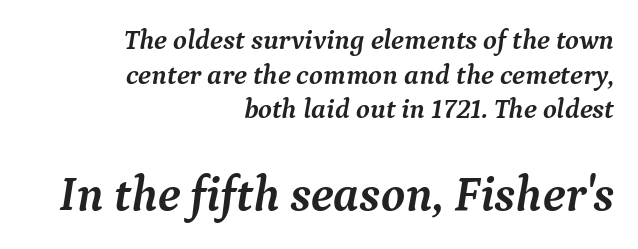
Does the type have serifs? Yes, each stem ends in a small foot. A typesetter would mark this as italic. How are the letters spaced? Ordinarily, with no added tracking. In this sample the second text group is rendered at the bigger scale.
